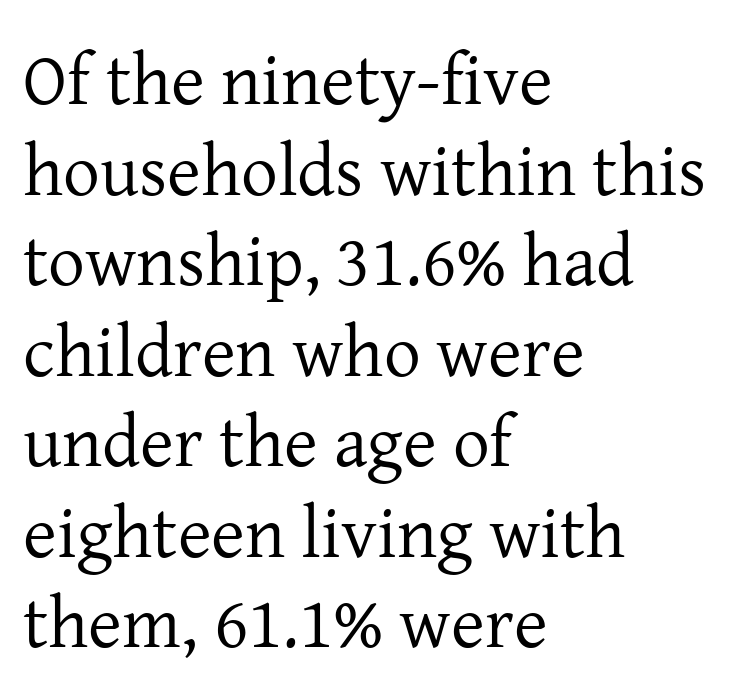
{"serif": "yes", "italic": "no", "bold": "no", "weight": "regular", "width": "normal", "stroke_contrast": "low", "x_height": "medium", "monospaced": "no", "underline": "no", "align": "left", "line_spacing_ratio": 1.24, "letter_spacing": "normal", "letter_spacing_em": 0.0, "glyph_px": 73}
